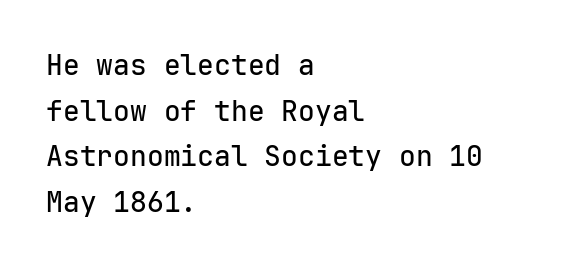
The image shows 28 px sans-serif type, upright, monospaced; set left-aligned, normal line spacing (1.63x), normal letter spacing, not underlined; low stroke contrast and a medium x-height.
